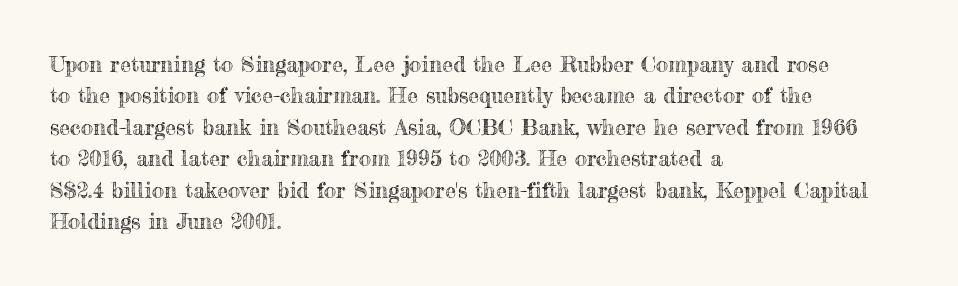
{"italic": "no", "underline": "no", "align": "left", "line_spacing": "normal", "line_spacing_ratio": 1.43, "letter_spacing": "normal", "letter_spacing_em": 0.0, "glyph_px": 22}
